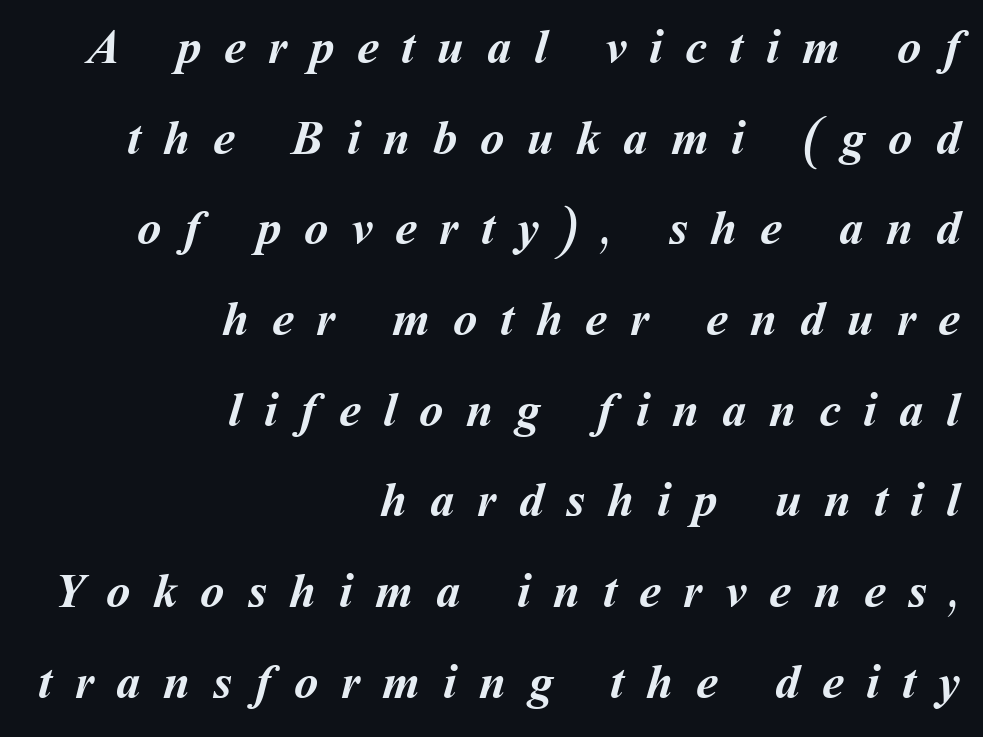
Q: Is the text bold? A: Yes.
Q: Is the text underlined? A: No.
Q: How is the paragraph aligned? A: Right-aligned.
Q: Is the spacing between letters normal or unusually wide? A: Unusually wide.
Q: Width (condensed, normal, or wide)? A: Normal.
Q: Stroke contrast? A: Medium.
Q: x-height? A: Medium.
Q: Monospaced? A: No.
